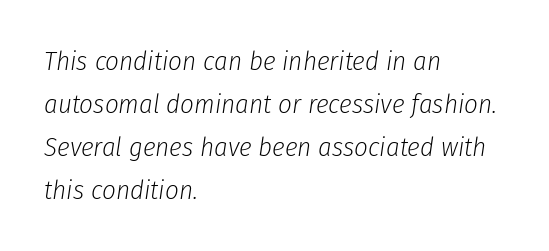
Stems here are at most as thick as an everyday book face. Casual observation: everything's shoved over to the left. Tall strokes in this sample are angled rather than plumb. The strip under each line holds only bare page.
